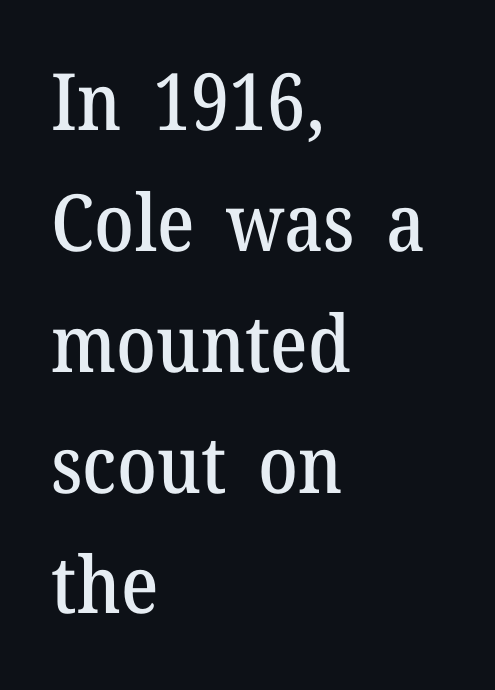
{"serif": "yes", "italic": "no", "width": "normal", "stroke_contrast": "medium", "x_height": "medium", "monospaced": "no", "underline": "no", "align": "left", "line_spacing": "normal", "line_spacing_ratio": 1.53, "letter_spacing": "normal", "letter_spacing_em": 0.0, "glyph_px": 79}
